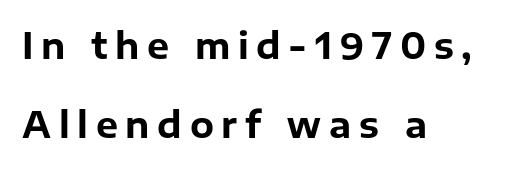
Q: Is the text bold? A: Yes.
Q: Is the text italic (slanted)? A: No, it is upright.
Q: Is the typeface a serif or a sans-serif typeface? A: Sans-serif.
Q: Is the text underlined? A: No.
Q: How is the paragraph aligned? A: Left-aligned.
Q: Is the spacing between letters normal or unusually wide? A: Unusually wide.
Q: Is the spacing between lines tight, normal or loose? A: Loose.
Q: Width (condensed, normal, or wide)? A: Normal.
Q: Stroke contrast? A: Low.
Q: x-height? A: Medium.
Q: Monospaced? A: No.
